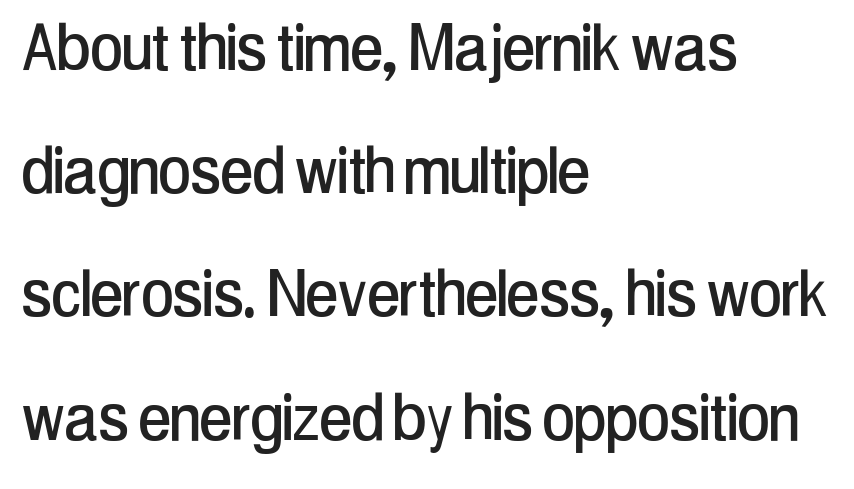
Q: Is the text italic (slanted)? A: No, it is upright.
Q: Is the typeface a serif or a sans-serif typeface? A: Sans-serif.
Q: Is the text underlined? A: No.
Q: How is the paragraph aligned? A: Left-aligned.
Q: Is the spacing between letters normal or unusually wide? A: Normal.
Q: Is the spacing between lines tight, normal or loose? A: Normal.
Q: Width (condensed, normal, or wide)? A: Condensed.
Q: Stroke contrast? A: Low.
Q: x-height? A: Medium.
Q: Monospaced? A: No.
